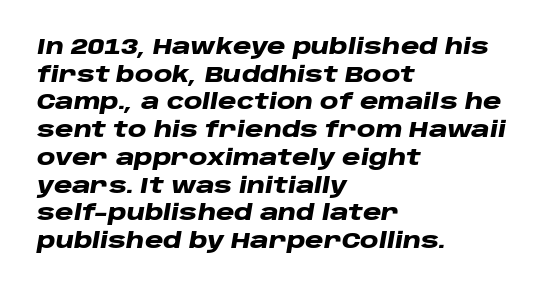
{"italic": "yes", "lean": "right", "slant_degrees": 10, "bold": "yes", "underline": "no", "align": "left", "line_spacing": "normal", "line_spacing_ratio": 1.32, "letter_spacing": "normal", "letter_spacing_em": 0.0, "glyph_px": 21}
